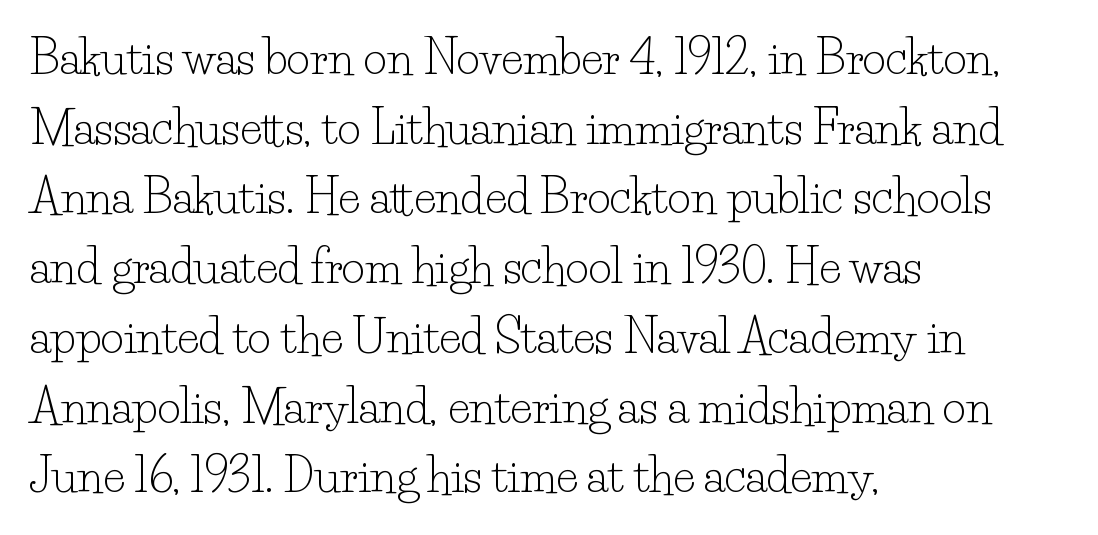
Q: Is the text bold? A: No.
Q: Is the text italic (slanted)? A: No, it is upright.
Q: Is the typeface a serif or a sans-serif typeface? A: Serif.
Q: Is the text underlined? A: No.
Q: How is the paragraph aligned? A: Left-aligned.
Q: Is the spacing between letters normal or unusually wide? A: Normal.
Q: Is the spacing between lines tight, normal or loose? A: Normal.
Q: Width (condensed, normal, or wide)? A: Normal.
Q: Stroke contrast? A: Low.
Q: x-height? A: Small.
Q: Monospaced? A: No.
